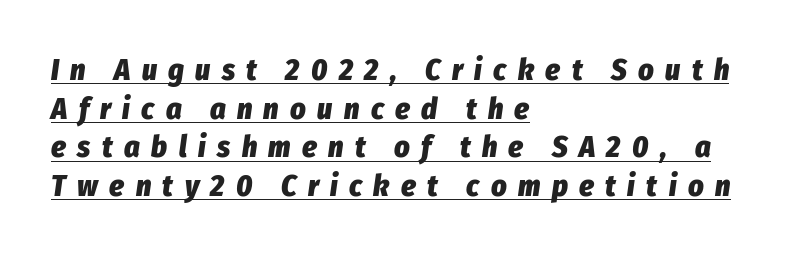
{"italic": "yes", "lean": "right", "slant_degrees": 8, "bold": "yes", "weight": "heavy", "width": "condensed", "stroke_contrast": "low", "x_height": "medium", "monospaced": "no", "underline": "yes", "align": "left", "line_spacing": "normal", "line_spacing_ratio": 1.29, "letter_spacing": "wide", "letter_spacing_em": 0.38, "glyph_px": 30}
